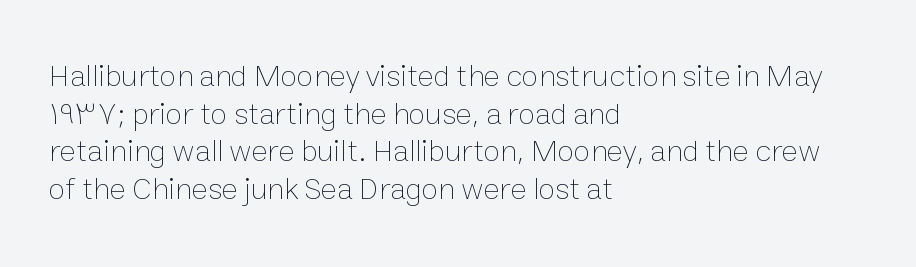
There is no visible air inserted between adjacent glyphs. Reading down the block, your eye returns to a fixed left position each line. It's the straight-up-and-down kind of type. This sample has the flowing, uneven cadence of proportional lettering. The gap between lines stays unmarked. The strokes are not fattened; the text isn't bold.
